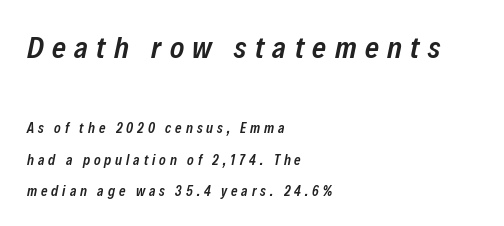
The image shows 30 px semibold, condensed type, italic (leaning right); set left-aligned, loose line spacing (2.24x), unusually wide letter spacing (+0.28 em), not underlined; the first (top) block is 2.14x larger; low stroke contrast and a medium x-height.
